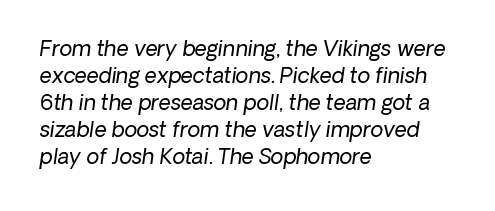
Q: Is the text bold? A: No.
Q: Is the text italic (slanted)? A: Yes, it leans right by about 8 degrees.
Q: Is the text underlined? A: No.
Q: How is the paragraph aligned? A: Left-aligned.
Q: Is the spacing between letters normal or unusually wide? A: Normal.
Q: Is the spacing between lines tight, normal or loose? A: Normal.
